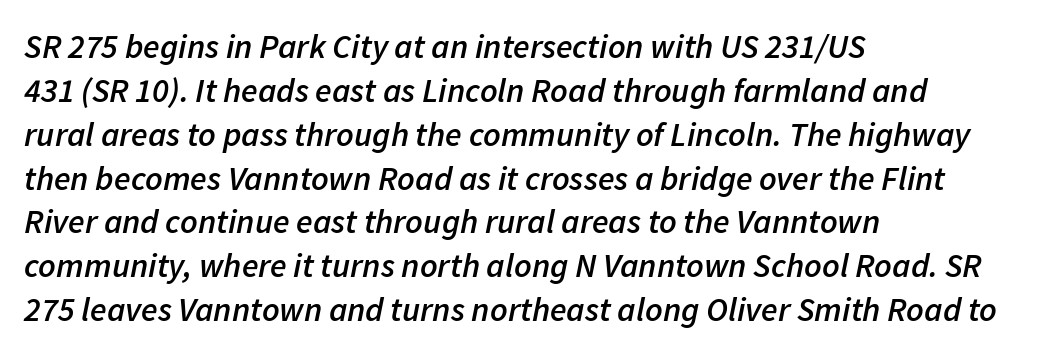
The lines in this sample share a left origin and differ only in where they stop. Evenly set lines give the paragraph a standard silhouette. The rendering uses a semibold face; strokes are thickened but not to full bold. Is this a fixed-width face? No — the glyphs have proportional, varying widths. The space beneath each line is pristine and unruled. A typesetter would mark this as italic.
